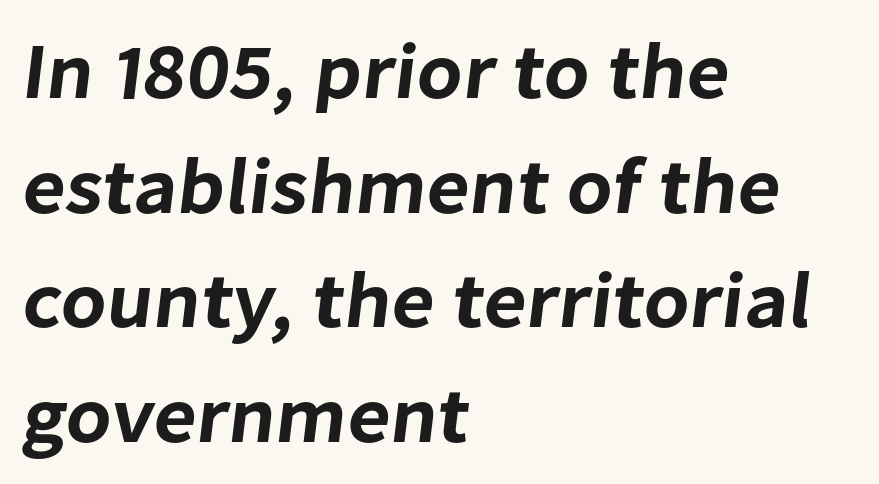
Q: Is the typeface a serif or a sans-serif typeface? A: Sans-serif.
Q: Is the text underlined? A: No.
Q: How is the paragraph aligned? A: Left-aligned.
Q: Is the spacing between letters normal or unusually wide? A: Normal.
Q: Is the spacing between lines tight, normal or loose? A: Normal.
Q: Width (condensed, normal, or wide)? A: Normal.
Q: Stroke contrast? A: Low.
Q: x-height? A: Medium.
Q: Monospaced? A: No.
